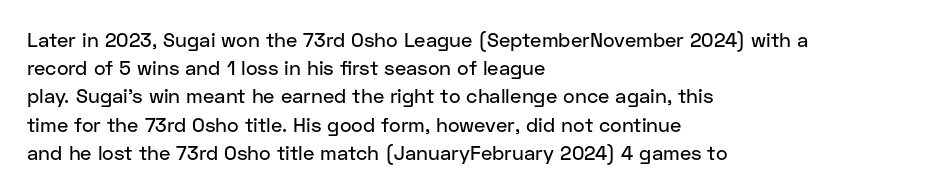
{"italic": "no", "underline": "no", "align": "left", "line_spacing": "normal", "line_spacing_ratio": 1.41, "letter_spacing": "normal", "letter_spacing_em": 0.0, "glyph_px": 20}
